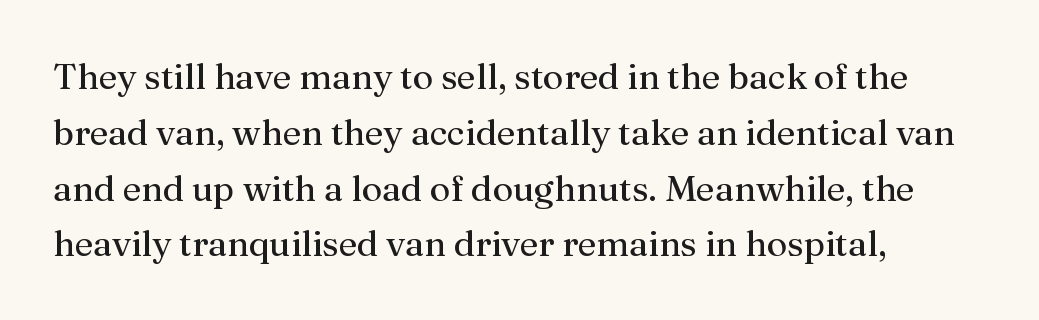
Q: Is the text bold? A: No.
Q: Is the text italic (slanted)? A: No, it is upright.
Q: Is the typeface a serif or a sans-serif typeface? A: Serif.
Q: Is the text underlined? A: No.
Q: How is the paragraph aligned? A: Left-aligned.
Q: Is the spacing between letters normal or unusually wide? A: Normal.
Q: Is the spacing between lines tight, normal or loose? A: Normal.
Q: Width (condensed, normal, or wide)? A: Normal.
Q: Stroke contrast? A: Medium.
Q: x-height? A: Medium.
Q: Monospaced? A: No.
